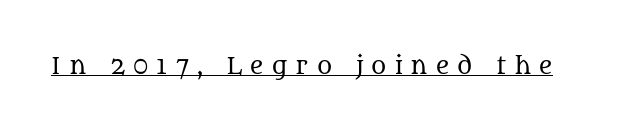
{"italic": "no", "bold": "no", "underline": "yes", "letter_spacing": "wide", "letter_spacing_em": 0.35, "glyph_px": 23}
